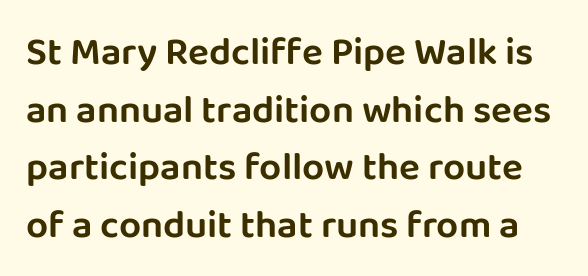
A typesetter would call this leading conventional body-copy spacing. Unlike a traditional serif, this face leaves its strokes unadorned. There is no visible air inserted between adjacent glyphs. Every character sits straight up, as roman type does. Bare-footed words on every line. The passage shown is typed in a proportional face where columns would drift.
